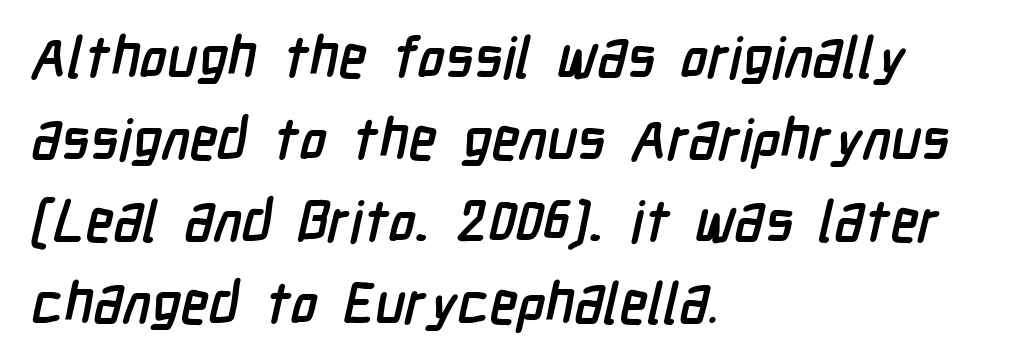
Q: Is the text bold? A: Yes.
Q: Is the typeface a serif or a sans-serif typeface? A: Sans-serif.
Q: Is the text underlined? A: No.
Q: How is the paragraph aligned? A: Left-aligned.
Q: Is the spacing between letters normal or unusually wide? A: Normal.
Q: Is the spacing between lines tight, normal or loose? A: Normal.
Q: Width (condensed, normal, or wide)? A: Condensed.
Q: Stroke contrast? A: Low.
Q: x-height? A: Medium.
Q: Monospaced? A: No.
